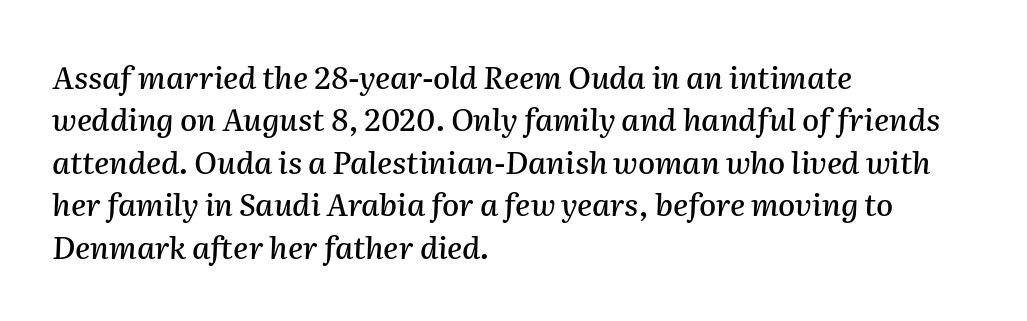
Q: Is the text italic (slanted)? A: Yes, it leans right by about 2 degrees.
Q: Is the text underlined? A: No.
Q: How is the paragraph aligned? A: Left-aligned.
Q: Is the spacing between letters normal or unusually wide? A: Normal.
Q: Is the spacing between lines tight, normal or loose? A: Normal.
Q: Width (condensed, normal, or wide)? A: Normal.
Q: Stroke contrast? A: Medium.
Q: x-height? A: Medium.
Q: Monospaced? A: No.
